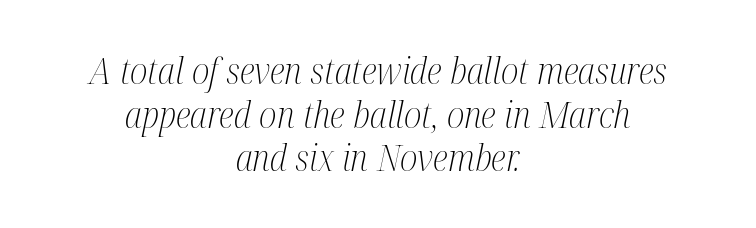
The image shows 36 px light, condensed serif type, italic (leaning right); set centered, line spacing 1.21x, normal letter spacing, not underlined; medium stroke contrast and a medium x-height.
